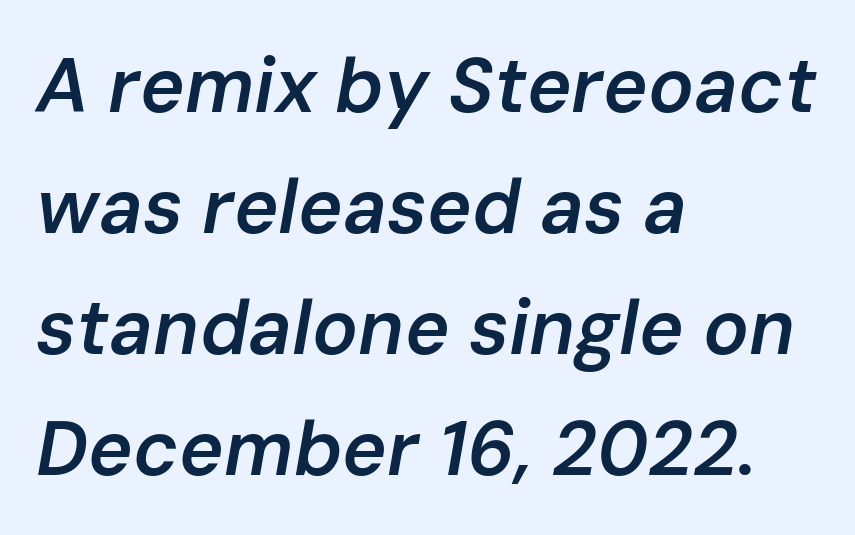
Q: Is the text bold? A: Semi-bold.
Q: Is the text italic (slanted)? A: Yes, it leans right by about 10 degrees.
Q: Is the text underlined? A: No.
Q: How is the paragraph aligned? A: Left-aligned.
Q: Is the spacing between letters normal or unusually wide? A: Normal.
Q: Is the spacing between lines tight, normal or loose? A: Normal.
Q: Width (condensed, normal, or wide)? A: Normal.
Q: Stroke contrast? A: Low.
Q: x-height? A: Medium.
Q: Monospaced? A: No.
